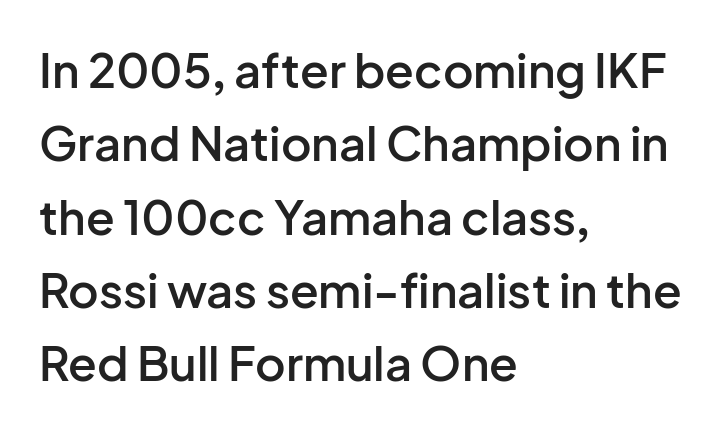
{"serif": "no", "italic": "no", "bold": "semi", "weight": "semibold", "width": "normal", "stroke_contrast": "low", "x_height": "medium", "monospaced": "no", "underline": "no", "align": "left", "line_spacing": "normal", "line_spacing_ratio": 1.56, "letter_spacing": "normal", "letter_spacing_em": 0.0, "glyph_px": 47}
